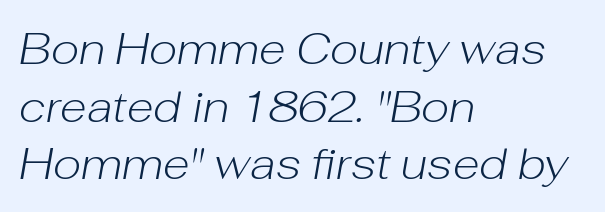
Q: Is the text bold? A: No.
Q: Is the text italic (slanted)? A: Yes, it leans right by about 10 degrees.
Q: Is the text underlined? A: No.
Q: How is the paragraph aligned? A: Left-aligned.
Q: Is the spacing between letters normal or unusually wide? A: Normal.
Q: Is the spacing between lines tight, normal or loose? A: Normal.
Q: Width (condensed, normal, or wide)? A: Normal.
Q: Stroke contrast? A: Low.
Q: x-height? A: Medium.
Q: Monospaced? A: No.
